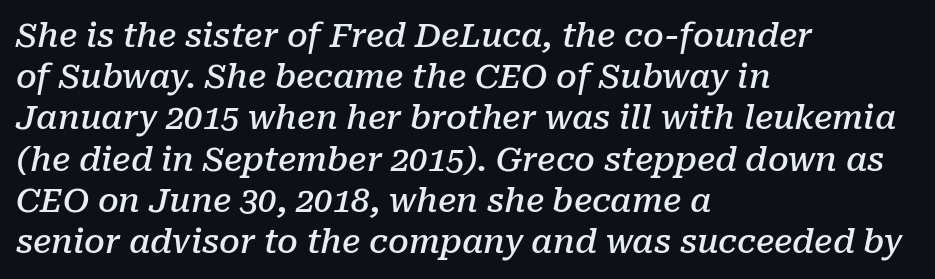
Regular leading. This sample uses an oblique cut, with every glyph tilted off the vertical. In terms of letterform style, serifs are clearly present. The glyphs are unaccompanied by any horizontal stroke below them. Is this a fixed-width face? No — the glyphs have proportional, varying widths. Characters follow at the spacing the type designer built in.
